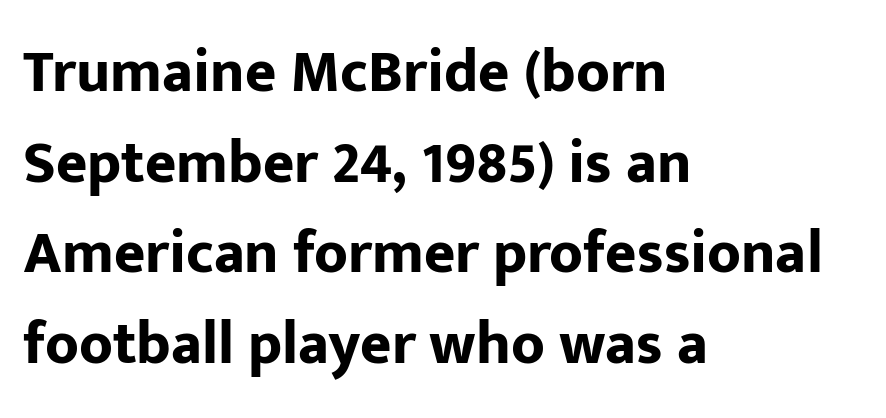
These lines keep a tight, regular rhythm from letter to letter. Notice how the passage keeps a crisp vertical edge on the left only. This sample uses a sans-serif face. Anything drawn beneath the words? Only blank space.
